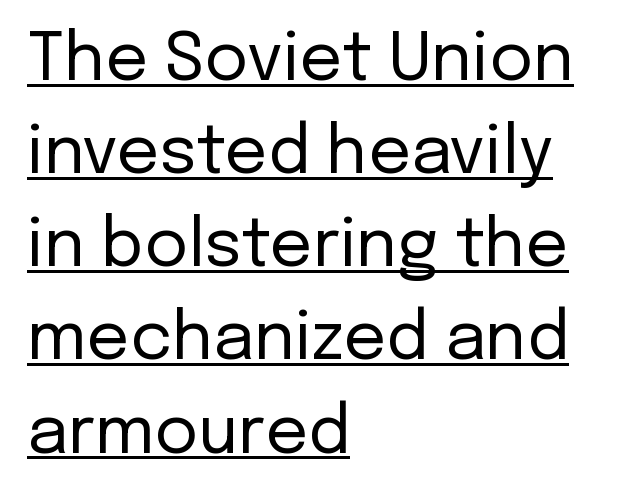
Q: Is the text bold? A: No.
Q: Is the text italic (slanted)? A: No, it is upright.
Q: Is the typeface a serif or a sans-serif typeface? A: Sans-serif.
Q: Is the text underlined? A: Yes.
Q: How is the paragraph aligned? A: Left-aligned.
Q: Is the spacing between letters normal or unusually wide? A: Normal.
Q: Is the spacing between lines tight, normal or loose? A: Normal.
Q: Width (condensed, normal, or wide)? A: Normal.
Q: Stroke contrast? A: Low.
Q: x-height? A: Medium.
Q: Monospaced? A: No.
